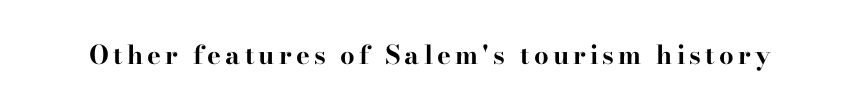
Q: Is the text bold? A: Yes.
Q: Is the text italic (slanted)? A: No, it is upright.
Q: Is the text underlined? A: No.
